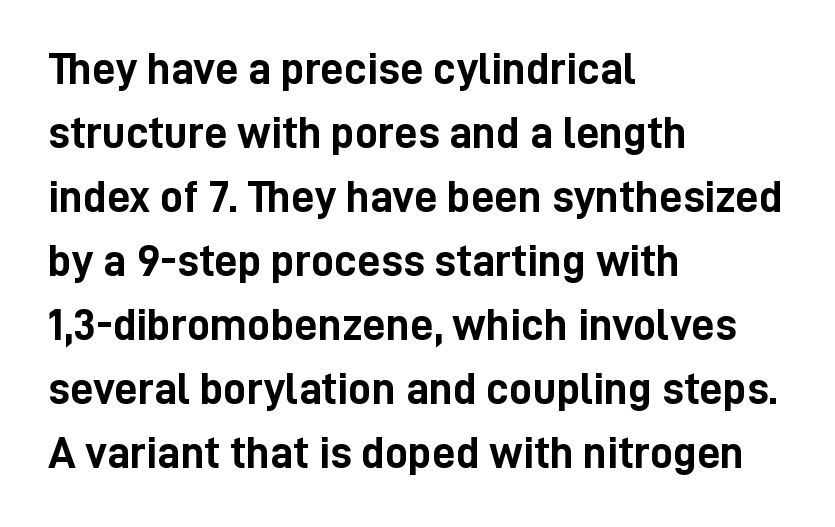
Baseline-to-baseline distance is the conventional proportion of letter height. In CSS terms this would be text-align: left. No italicization has been applied; the sample stays upright. Caption: bold face, heavy strokes.
